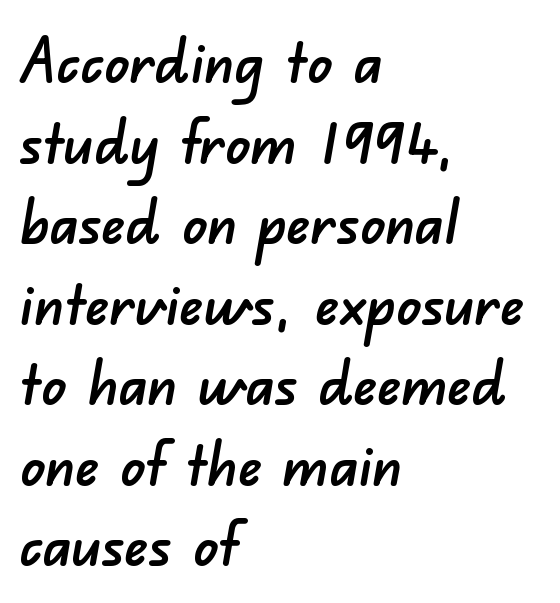
Q: Is the typeface a serif or a sans-serif typeface? A: Sans-serif.
Q: Is the text underlined? A: No.
Q: How is the paragraph aligned? A: Left-aligned.
Q: Is the spacing between letters normal or unusually wide? A: Normal.
Q: Is the spacing between lines tight, normal or loose? A: Normal.
Q: Width (condensed, normal, or wide)? A: Normal.
Q: Stroke contrast? A: Low.
Q: x-height? A: Small.
Q: Monospaced? A: No.
